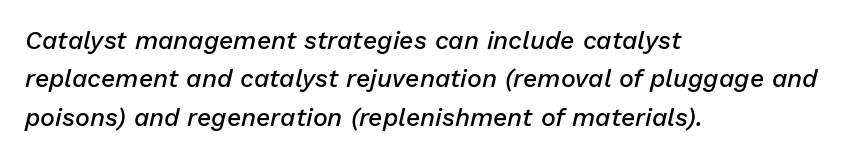
Layout note: lines flush left. A clean baseline with only descenders dipping below it. An italicized treatment has been applied to the whole sample. Stroke thickness is moderately raised; the sample reads as semibold.
